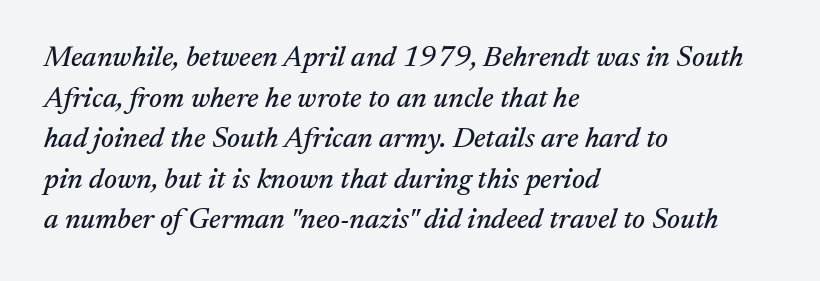
The image shows 29 px serif type, italic (leaning right); set left-aligned, normal line spacing (1.4x), normal letter spacing, not underlined; medium stroke contrast and a medium x-height.
